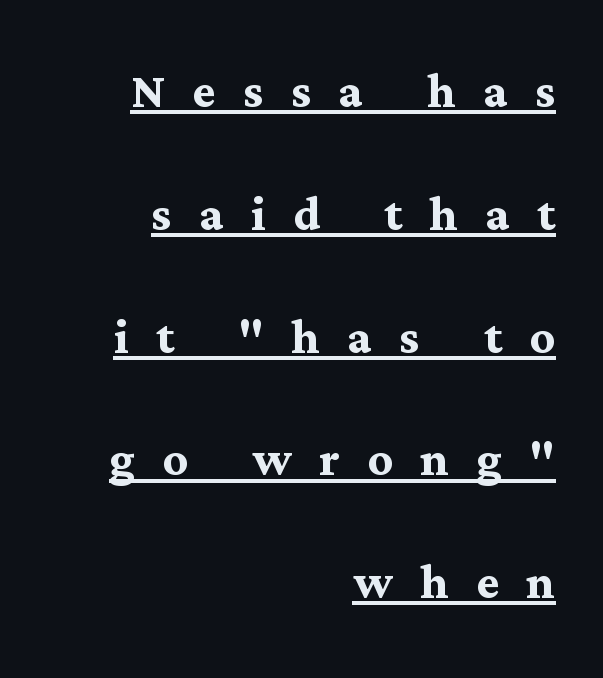
Q: Is the text bold? A: Yes.
Q: Is the text italic (slanted)? A: No, it is upright.
Q: Is the typeface a serif or a sans-serif typeface? A: Serif.
Q: Is the text underlined? A: Yes.
Q: How is the paragraph aligned? A: Right-aligned.
Q: Is the spacing between letters normal or unusually wide? A: Unusually wide.
Q: Is the spacing between lines tight, normal or loose? A: Loose.
Q: Width (condensed, normal, or wide)? A: Normal.
Q: Stroke contrast? A: Medium.
Q: x-height? A: Medium.
Q: Monospaced? A: No.
